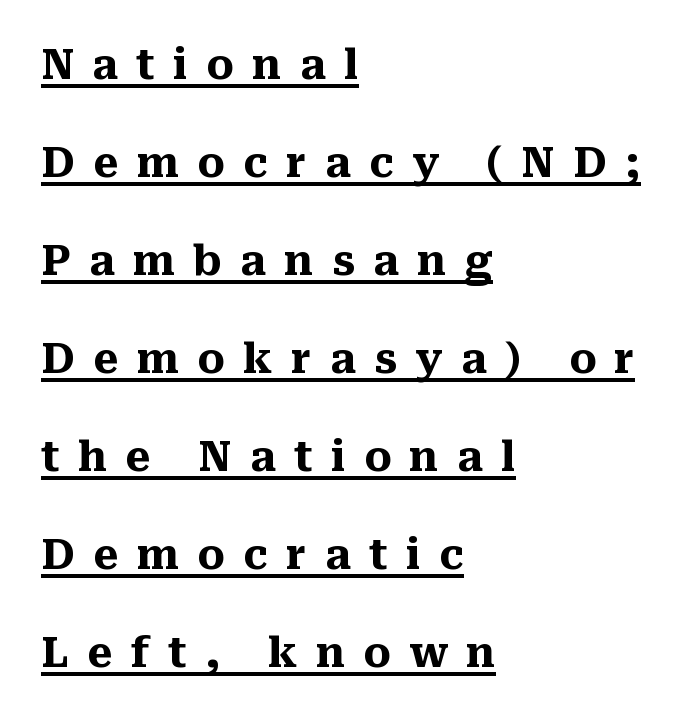
The image shows 41 px heavy serif type, upright; set left-aligned, loose line spacing (2.39x), unusually wide letter spacing (+0.45 em), underlined; medium stroke contrast and a medium x-height.
